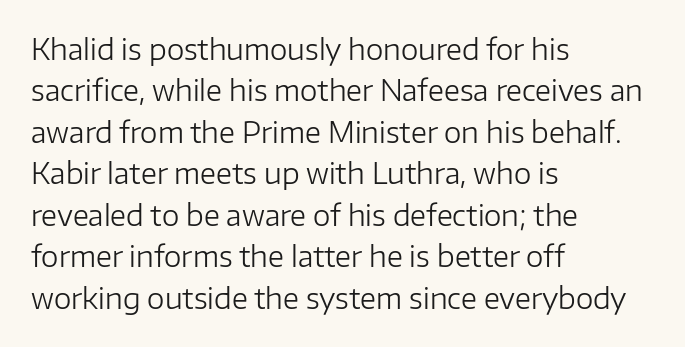
The image shows 28 px regular-weight sans-serif type, upright; set left-aligned, normal line spacing (1.48x), normal letter spacing, not underlined; low stroke contrast and a medium x-height.
